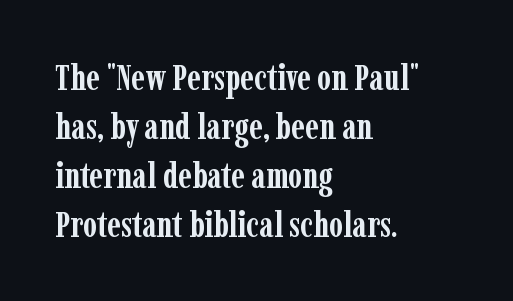
Q: Is the text bold? A: Yes.
Q: Is the text italic (slanted)? A: No, it is upright.
Q: Is the typeface a serif or a sans-serif typeface? A: Serif.
Q: Is the text underlined? A: No.
Q: How is the paragraph aligned? A: Left-aligned.
Q: Is the spacing between letters normal or unusually wide? A: Normal.
Q: Is the spacing between lines tight, normal or loose? A: Normal.
Q: Width (condensed, normal, or wide)? A: Condensed.
Q: Stroke contrast? A: Low.
Q: x-height? A: Medium.
Q: Monospaced? A: No.
